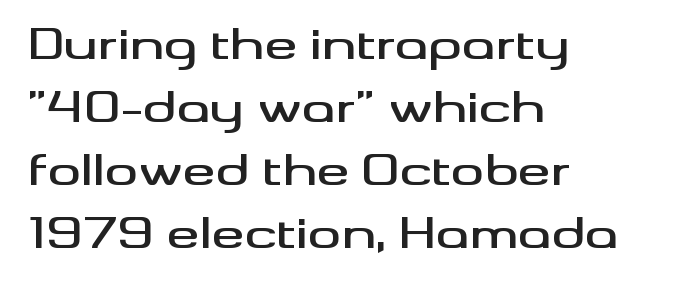
The characters display no serif detailing; their extremities are plain. No extra tracking has been applied to these lines. Horizontal alignment here is leftward, the default for most running prose. Reading down the column, the eye jumps a familiar distance to each next line. The letters stand upright; this is a roman face. A typesetter would call this proportional, since set widths differ per character.
